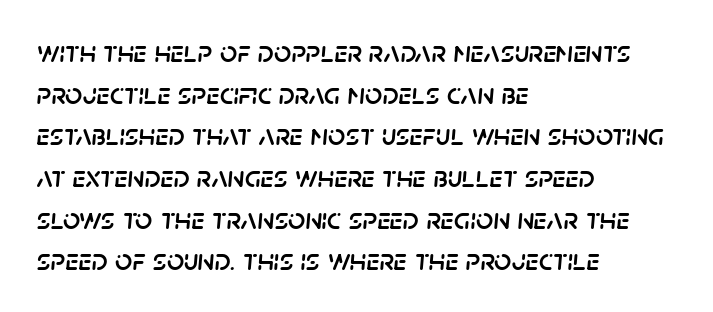
Proportional: the letters do not fall into vertical columns. An italicized treatment has been applied to the whole sample. No extra tracking has been applied to these lines. In CSS terms this would be text-align: left.
